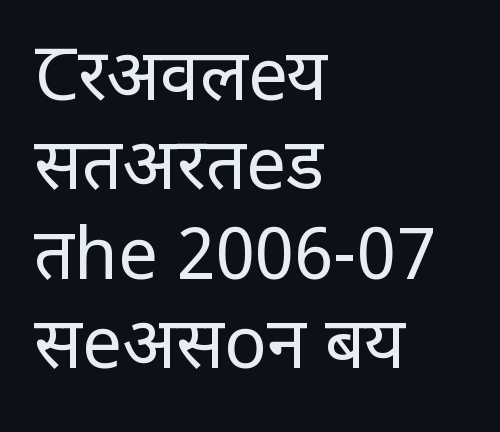
Q: Is the text bold? A: No.
Q: Is the text italic (slanted)? A: No, it is upright.
Q: Is the typeface a serif or a sans-serif typeface? A: Sans-serif.
Q: Is the text underlined? A: No.
Q: How is the paragraph aligned? A: Left-aligned.
Q: Is the spacing between letters normal or unusually wide? A: Normal.
Q: Is the spacing between lines tight, normal or loose? A: Normal.
Q: Width (condensed, normal, or wide)? A: Condensed.
Q: Stroke contrast? A: Low.
Q: x-height? A: Large.
Q: Monospaced? A: No.
